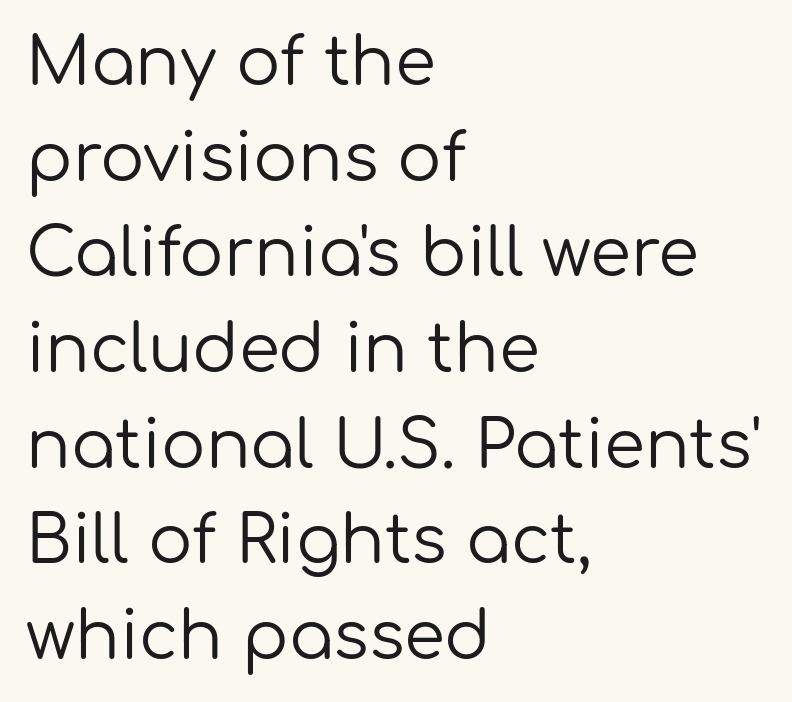
Q: Is the text bold? A: No.
Q: Is the text italic (slanted)? A: No, it is upright.
Q: Is the typeface a serif or a sans-serif typeface? A: Sans-serif.
Q: Is the text underlined? A: No.
Q: How is the paragraph aligned? A: Left-aligned.
Q: Is the spacing between letters normal or unusually wide? A: Normal.
Q: Is the spacing between lines tight, normal or loose? A: Normal.
Q: Width (condensed, normal, or wide)? A: Normal.
Q: Stroke contrast? A: Low.
Q: x-height? A: Medium.
Q: Monospaced? A: No.
